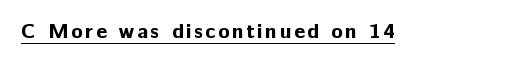
The image shows 21 px bold type, upright; set underlined.
